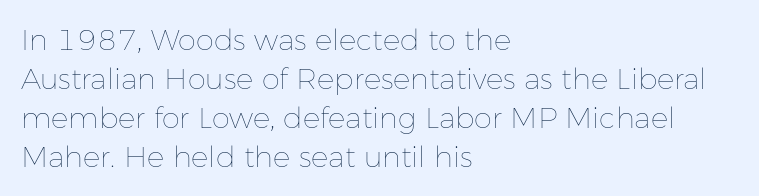
Tracking value appears to be zero — textbook default spacing. You could not count columns in this text — the font is proportionally spaced. This is roman type, the default non-slanted kind. The designer left line spacing at the default. Weight class: somewhere from thin through regular.
